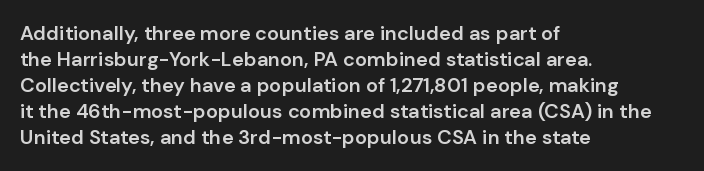
The image shows 20 px text type, upright; set left-aligned, normal line spacing (1.3x), normal letter spacing, not underlined.
